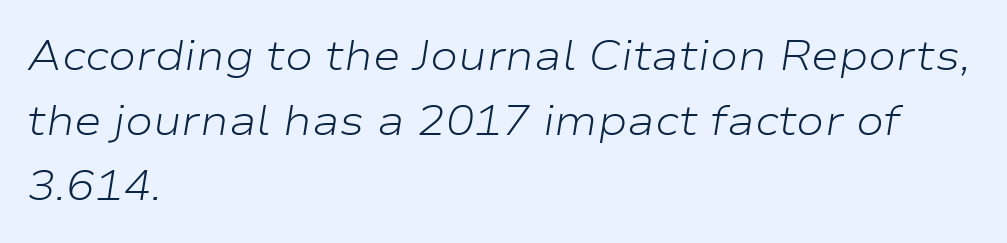
Q: Is the text bold? A: No.
Q: Is the text italic (slanted)? A: Yes, it leans right by about 9 degrees.
Q: Is the text underlined? A: No.
Q: How is the paragraph aligned? A: Left-aligned.
Q: Is the spacing between letters normal or unusually wide? A: Normal.
Q: Is the spacing between lines tight, normal or loose? A: Normal.
Q: Width (condensed, normal, or wide)? A: Wide.
Q: Stroke contrast? A: Low.
Q: x-height? A: Medium.
Q: Monospaced? A: No.
